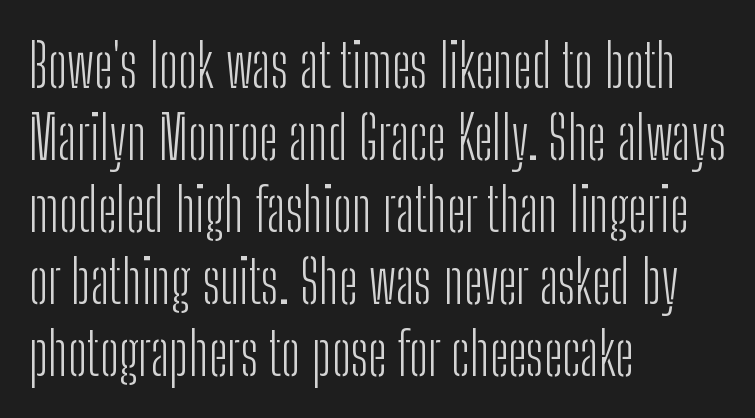
The image shows 59 px light, condensed sans-serif type, upright; set left-aligned, line spacing 1.22x, normal letter spacing, not underlined; low stroke contrast and a medium x-height.
